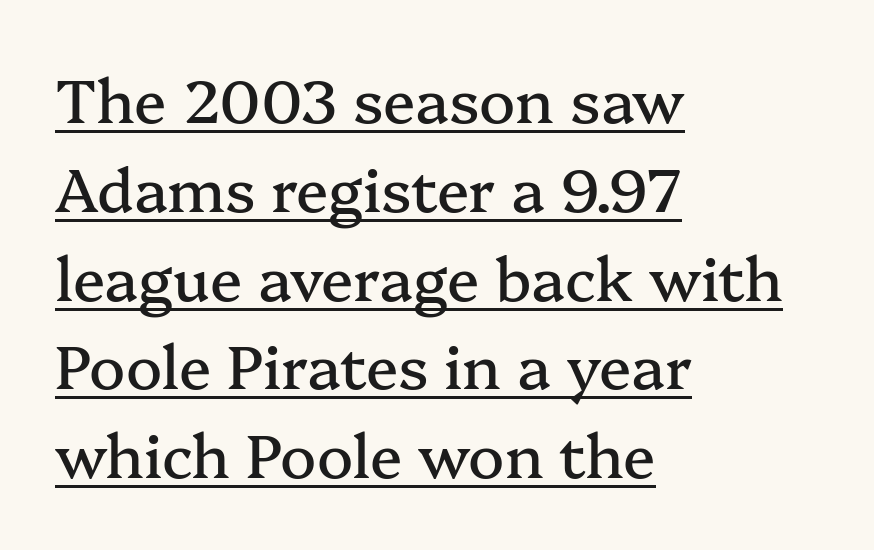
Tall strokes in this sample are plumb rather than angled. A rule runs beneath these lines of type. The leading is moderate, giving the passage an even texture. Is this a sans? No — the strokes have serifs. Compared with a centered layout, this one pins lines to the left instead.
